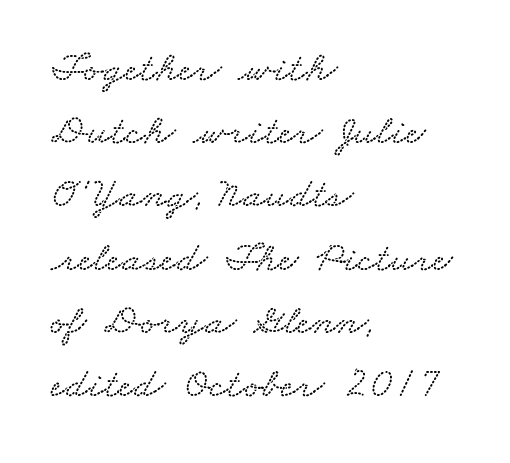
Descenders hang freely into open space. Spacing verdict: proportional, widths tailored to each character. A typesetter would call this zero additional tracking. These lines sit exactly where default settings would place them. Line starts are locked; line ends wander.
